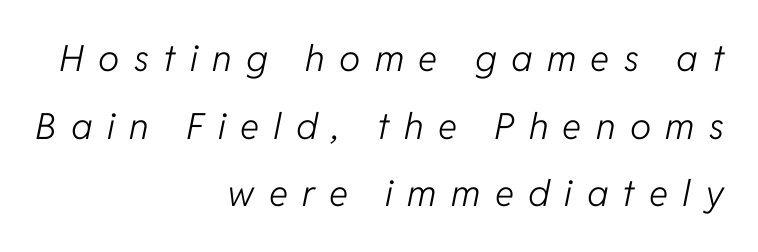
Q: Is the text bold? A: No.
Q: Is the text italic (slanted)? A: Yes, it leans right by about 11 degrees.
Q: Is the text underlined? A: No.
Q: How is the paragraph aligned? A: Right-aligned.
Q: Is the spacing between letters normal or unusually wide? A: Unusually wide.
Q: Width (condensed, normal, or wide)? A: Normal.
Q: Stroke contrast? A: Low.
Q: x-height? A: Medium.
Q: Monospaced? A: No.
